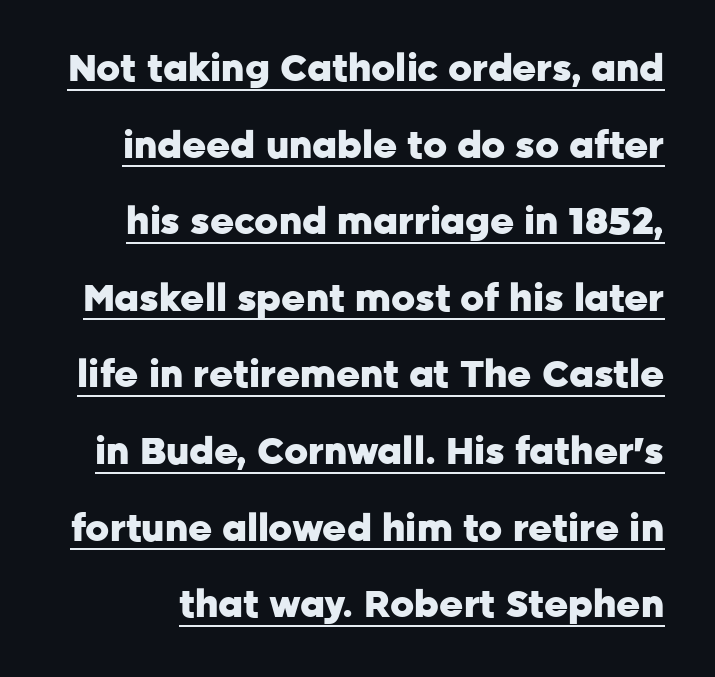
The image shows 37 px heavy sans-serif type, upright; set loose line spacing (2.07x), normal letter spacing, underlined; low stroke contrast and a medium x-height.
